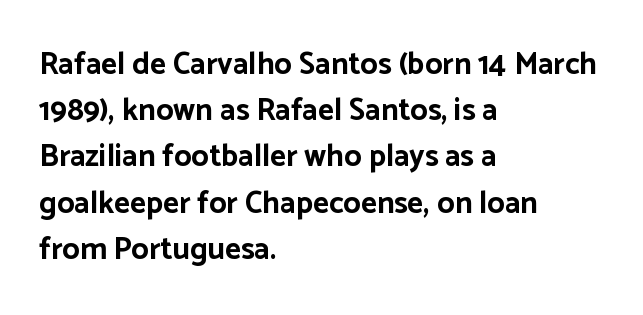
Q: Is the text bold? A: Yes.
Q: Is the text italic (slanted)? A: No, it is upright.
Q: Is the typeface a serif or a sans-serif typeface? A: Sans-serif.
Q: Is the text underlined? A: No.
Q: How is the paragraph aligned? A: Left-aligned.
Q: Is the spacing between letters normal or unusually wide? A: Normal.
Q: Is the spacing between lines tight, normal or loose? A: Normal.
Q: Width (condensed, normal, or wide)? A: Normal.
Q: Stroke contrast? A: Low.
Q: x-height? A: Medium.
Q: Monospaced? A: No.
